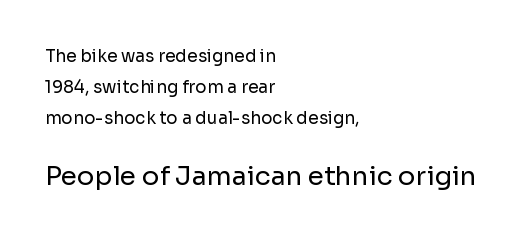
The image shows 26 px text type, upright; set left-aligned, line spacing 1.82x, normal letter spacing, not underlined; the second (bottom) block is 1.53x larger.
